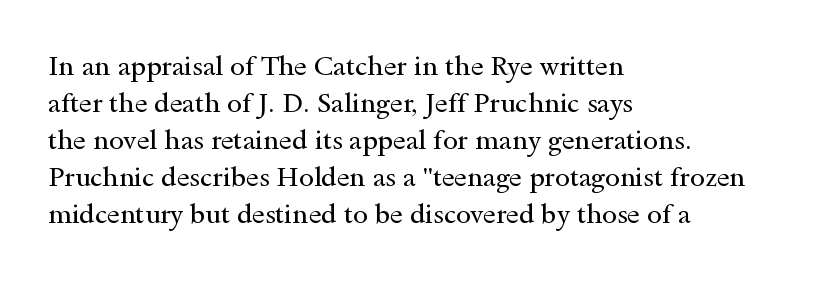
{"italic": "no", "bold": "no", "underline": "no", "align": "left", "line_spacing": "normal", "line_spacing_ratio": 1.37, "letter_spacing": "normal", "letter_spacing_em": 0.0, "glyph_px": 27}
